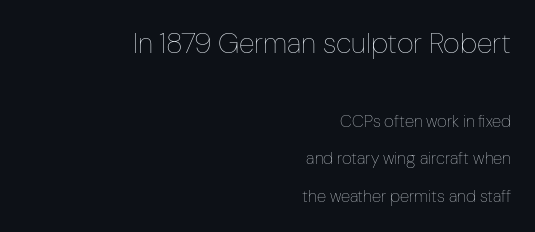
This block would shrink considerably if given ordinary leading; it's expanded now. The baseline area is clear. This layout puts the oversized block above and the modest block below. This is roman type, the default non-slanted kind. Honestly, the letter spacing is just normal — you wouldn't notice it.
